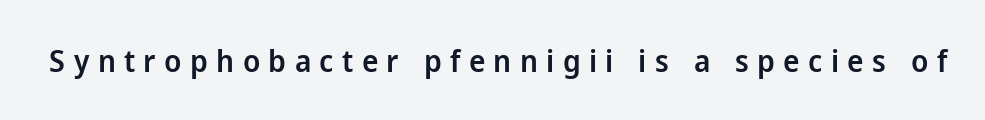
{"serif": "no", "italic": "no", "bold": "semi", "weight": "semibold", "width": "normal", "stroke_contrast": "low", "x_height": "medium", "monospaced": "no", "underline": "no", "letter_spacing": "wide", "letter_spacing_em": 0.27, "glyph_px": 31}
